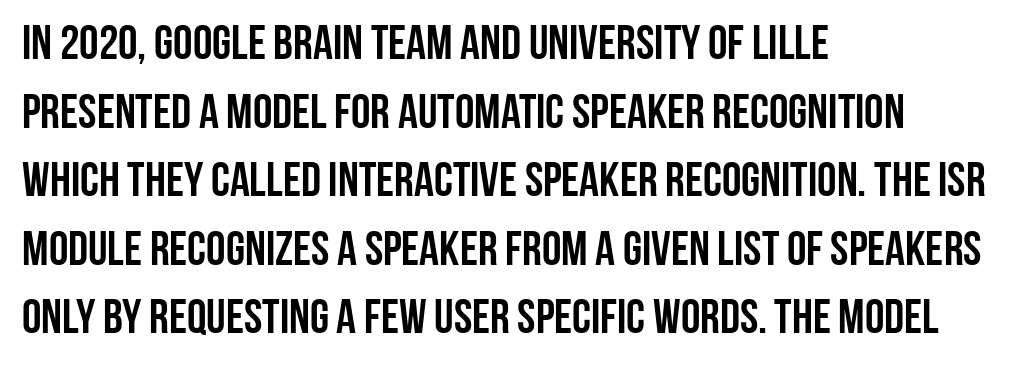
{"serif": "no", "italic": "no", "width": "condensed", "stroke_contrast": "low", "x_height": "large", "monospaced": "no", "underline": "no", "align": "left", "line_spacing": "normal", "line_spacing_ratio": 1.4, "letter_spacing": "normal", "letter_spacing_em": 0.0, "glyph_px": 49}
